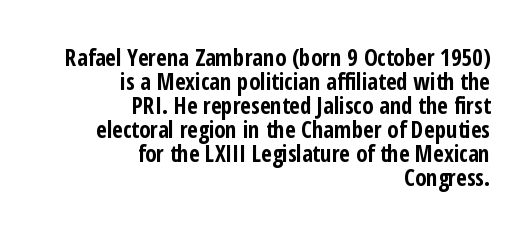
Q: Is the text bold? A: Yes.
Q: Is the text italic (slanted)? A: No, it is upright.
Q: Is the text underlined? A: No.
Q: How is the paragraph aligned? A: Right-aligned.
Q: Is the spacing between letters normal or unusually wide? A: Normal.
Q: Is the spacing between lines tight, normal or loose? A: Tight.
